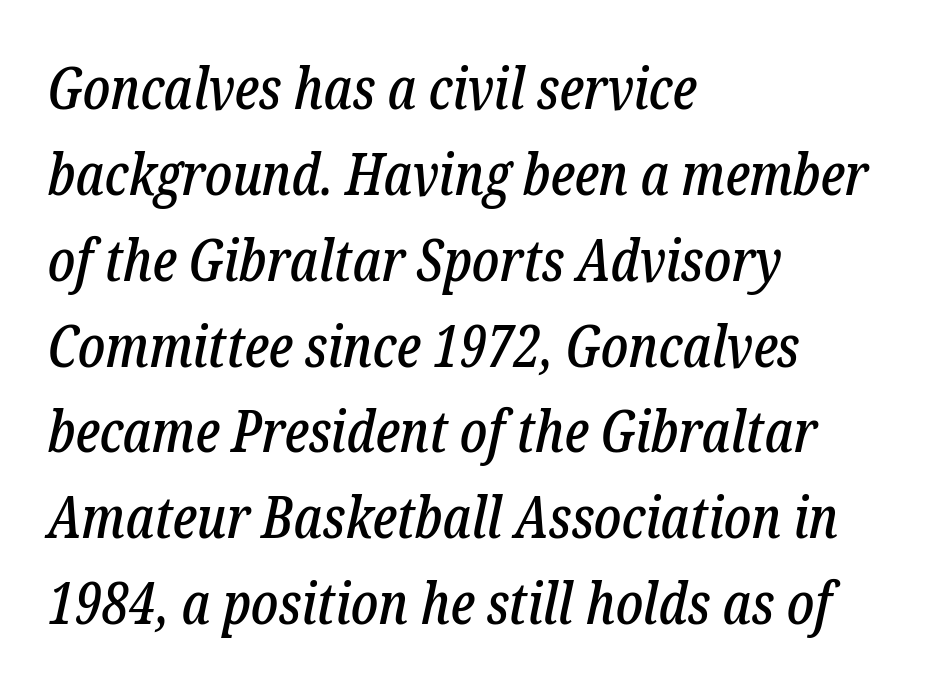
The image shows 58 px condensed serif type, italic (leaning right); set left-aligned, normal line spacing (1.48x), normal letter spacing, not underlined; low stroke contrast and a medium x-height.
